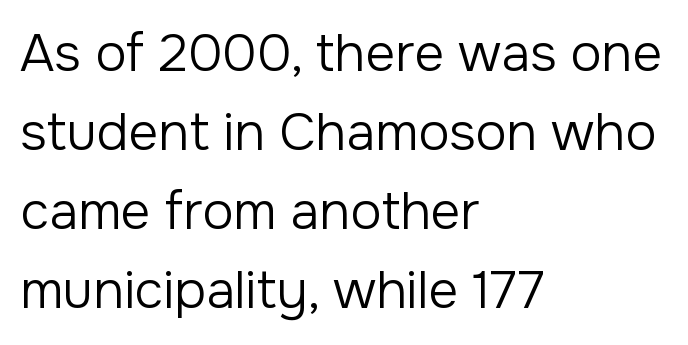
Q: Is the text bold? A: No.
Q: Is the text italic (slanted)? A: No, it is upright.
Q: Is the typeface a serif or a sans-serif typeface? A: Sans-serif.
Q: Is the text underlined? A: No.
Q: How is the paragraph aligned? A: Left-aligned.
Q: Is the spacing between letters normal or unusually wide? A: Normal.
Q: Is the spacing between lines tight, normal or loose? A: Normal.
Q: Width (condensed, normal, or wide)? A: Normal.
Q: Stroke contrast? A: Low.
Q: x-height? A: Medium.
Q: Monospaced? A: No.
